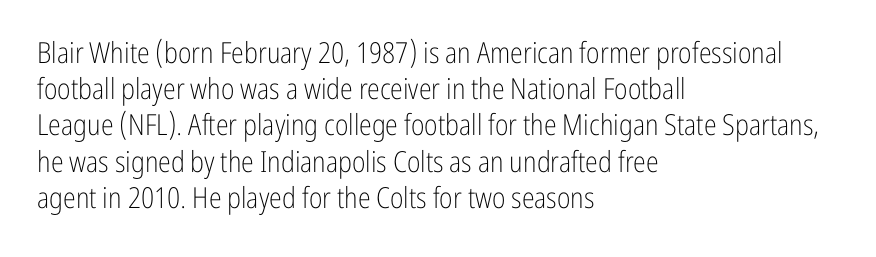
The image shows 29 px light, condensed sans-serif type, upright; set left-aligned, normal line spacing (1.25x), normal letter spacing, not underlined; low stroke contrast and a medium x-height.
